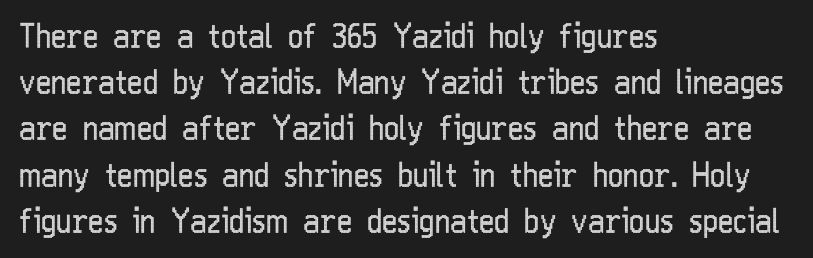
{"serif": "no", "italic": "no", "bold": "no", "weight": "regular", "width": "condensed", "stroke_contrast": "low", "x_height": "medium", "monospaced": "no", "underline": "no", "align": "left", "line_spacing": "normal", "line_spacing_ratio": 1.4, "letter_spacing": "normal", "letter_spacing_em": 0.0, "glyph_px": 33}
